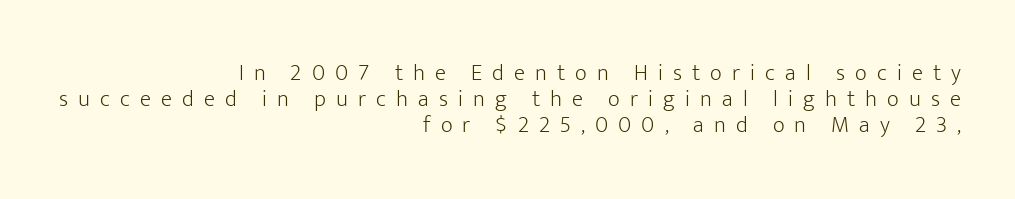
{"italic": "no", "bold": "no", "underline": "no", "align": "right", "line_spacing": "tight", "line_spacing_ratio": 1.12, "letter_spacing": "wide", "letter_spacing_em": 0.44, "glyph_px": 23}
